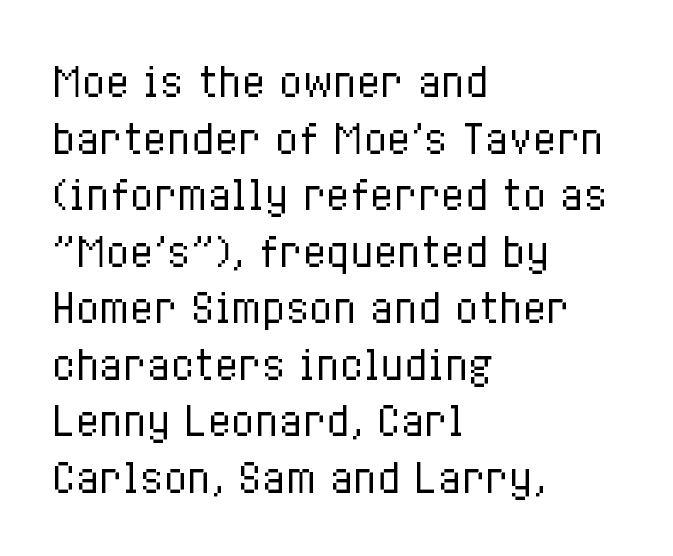
The image shows 39 px regular-weight, condensed type, upright; set left-aligned, normal line spacing (1.45x), normal letter spacing, not underlined; low stroke contrast and a medium x-height.
